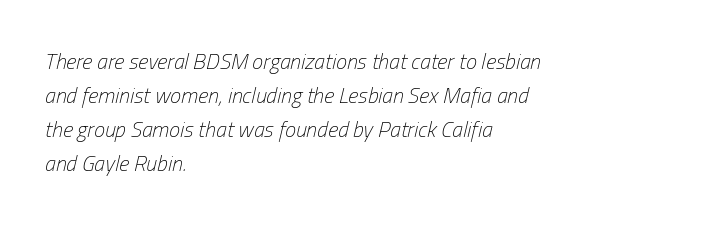
{"italic": "yes", "lean": "right", "slant_degrees": 13, "bold": "no", "underline": "no", "align": "left", "line_spacing": "normal", "line_spacing_ratio": 1.55, "letter_spacing": "normal", "letter_spacing_em": 0.0, "glyph_px": 22}
